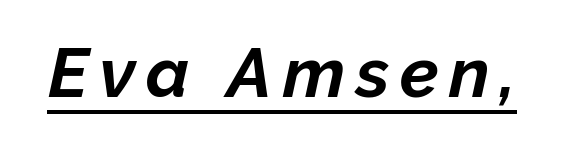
Compared with ordinary roman type, these characters are visibly tilted. The font is running at its bold setting. Underlined type. Think of a printed novel: that variable character pitch is what you see here.
